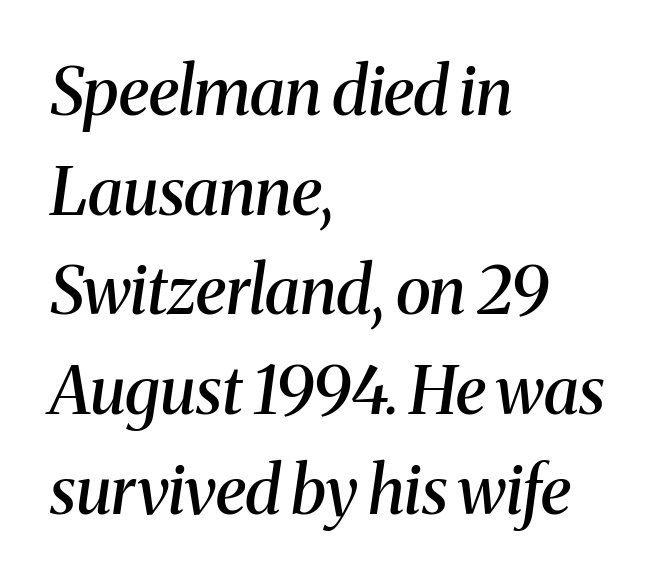
Q: Is the text bold? A: Semi-bold.
Q: Is the text italic (slanted)? A: Yes, it leans right by about 8 degrees.
Q: Is the typeface a serif or a sans-serif typeface? A: Serif.
Q: Is the text underlined? A: No.
Q: How is the paragraph aligned? A: Left-aligned.
Q: Is the spacing between letters normal or unusually wide? A: Normal.
Q: Is the spacing between lines tight, normal or loose? A: Normal.
Q: Width (condensed, normal, or wide)? A: Normal.
Q: Stroke contrast? A: Medium.
Q: x-height? A: Medium.
Q: Monospaced? A: No.
